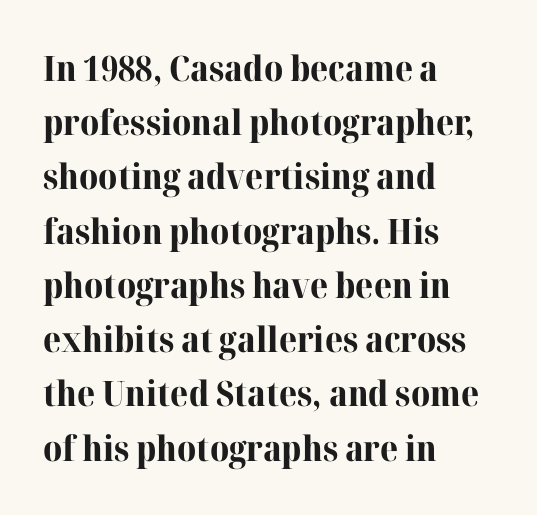
Q: Is the text bold? A: Yes.
Q: Is the text italic (slanted)? A: No, it is upright.
Q: Is the typeface a serif or a sans-serif typeface? A: Serif.
Q: Is the text underlined? A: No.
Q: How is the paragraph aligned? A: Left-aligned.
Q: Is the spacing between letters normal or unusually wide? A: Normal.
Q: Is the spacing between lines tight, normal or loose? A: Normal.
Q: Width (condensed, normal, or wide)? A: Normal.
Q: Stroke contrast? A: High.
Q: x-height? A: Medium.
Q: Monospaced? A: No.
